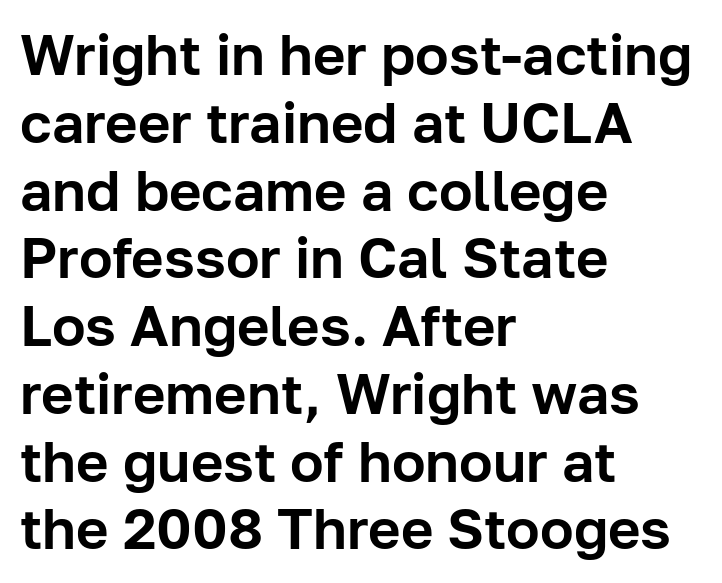
Q: Is the text italic (slanted)? A: No, it is upright.
Q: Is the typeface a serif or a sans-serif typeface? A: Sans-serif.
Q: Is the text underlined? A: No.
Q: How is the paragraph aligned? A: Left-aligned.
Q: Is the spacing between letters normal or unusually wide? A: Normal.
Q: Width (condensed, normal, or wide)? A: Normal.
Q: Stroke contrast? A: Low.
Q: x-height? A: Medium.
Q: Monospaced? A: No.
